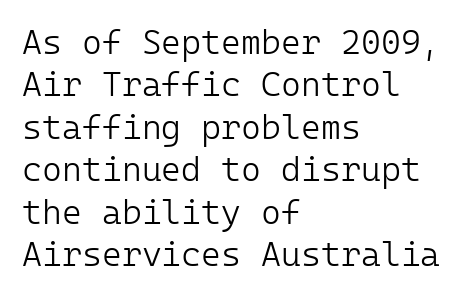
Q: Is the text bold? A: No.
Q: Is the text italic (slanted)? A: No, it is upright.
Q: Is the typeface a serif or a sans-serif typeface? A: Sans-serif.
Q: Is the text underlined? A: No.
Q: How is the paragraph aligned? A: Left-aligned.
Q: Is the spacing between letters normal or unusually wide? A: Normal.
Q: Is the spacing between lines tight, normal or loose? A: Normal.
Q: Width (condensed, normal, or wide)? A: Normal.
Q: Stroke contrast? A: Low.
Q: x-height? A: Medium.
